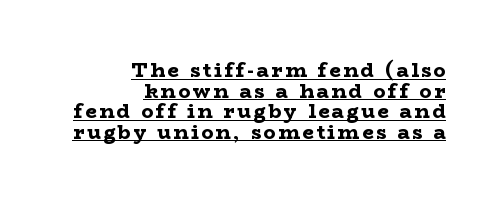
Q: Is the text bold? A: Yes.
Q: Is the text italic (slanted)? A: No, it is upright.
Q: Is the text underlined? A: Yes.
Q: How is the paragraph aligned? A: Right-aligned.
Q: Is the spacing between lines tight, normal or loose? A: Tight.
